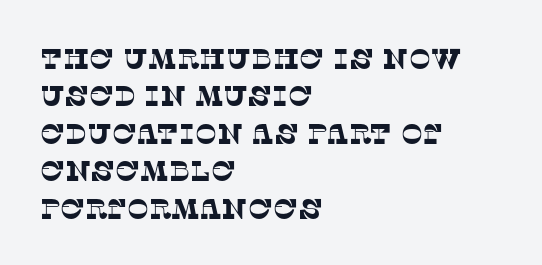
The image shows 29 px serif type; set left-aligned, normal line spacing (1.29x), normal letter spacing, not underlined; low stroke contrast and a large x-height.
